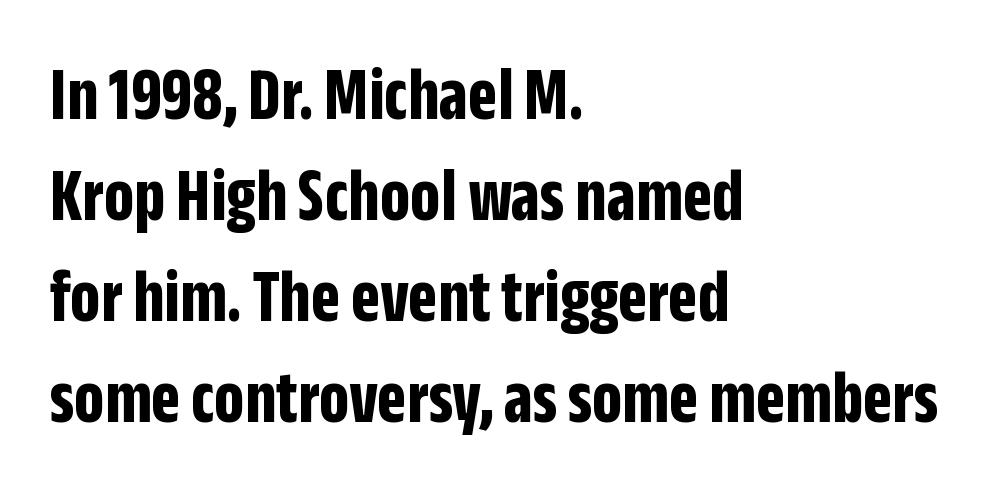
Q: Is the text bold? A: Yes.
Q: Is the text italic (slanted)? A: No, it is upright.
Q: Is the typeface a serif or a sans-serif typeface? A: Sans-serif.
Q: Is the text underlined? A: No.
Q: How is the paragraph aligned? A: Left-aligned.
Q: Is the spacing between letters normal or unusually wide? A: Normal.
Q: Is the spacing between lines tight, normal or loose? A: Normal.
Q: Width (condensed, normal, or wide)? A: Condensed.
Q: Stroke contrast? A: Low.
Q: x-height? A: Large.
Q: Monospaced? A: No.
